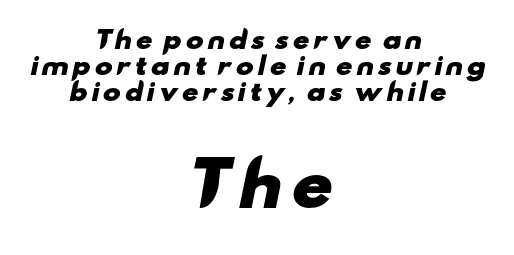
Q: Is the text bold? A: Yes.
Q: Is the typeface a serif or a sans-serif typeface? A: Sans-serif.
Q: Is the text underlined? A: No.
Q: How is the paragraph aligned? A: Centered.
Q: Is the spacing between lines tight, normal or loose? A: Tight.
Q: Which block of text is set in a larger size, the first (top) or the second (bottom)? A: The second (bottom) one.
Q: Width (condensed, normal, or wide)? A: Wide.
Q: Stroke contrast? A: Low.
Q: x-height? A: Small.
Q: Monospaced? A: No.
